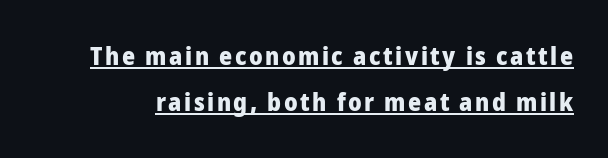
Upright lettering throughout. Summary of weight: heavy, a full bold. The passage shown is underscored from start to finish.
